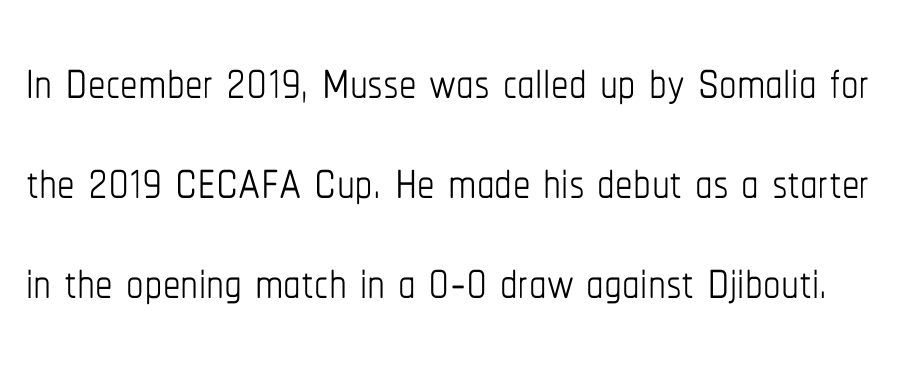
{"italic": "no", "bold": "no", "weight": "thin", "width": "condensed", "stroke_contrast": "low", "x_height": "medium", "monospaced": "no", "underline": "no", "line_spacing": "normal", "line_spacing_ratio": 1.43, "letter_spacing": "normal", "letter_spacing_em": 0.0, "glyph_px": 70}
